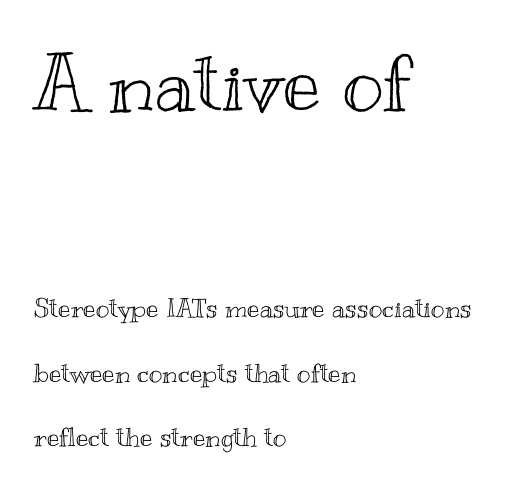
Q: Is the text italic (slanted)? A: No, it is upright.
Q: Is the text underlined? A: No.
Q: How is the paragraph aligned? A: Left-aligned.
Q: Is the spacing between letters normal or unusually wide? A: Normal.
Q: Is the spacing between lines tight, normal or loose? A: Loose.
Q: Which block of text is set in a larger size, the first (top) or the second (bottom)? A: The first (top) one.
Q: Width (condensed, normal, or wide)? A: Wide.
Q: x-height? A: Small.
Q: Monospaced? A: No.
